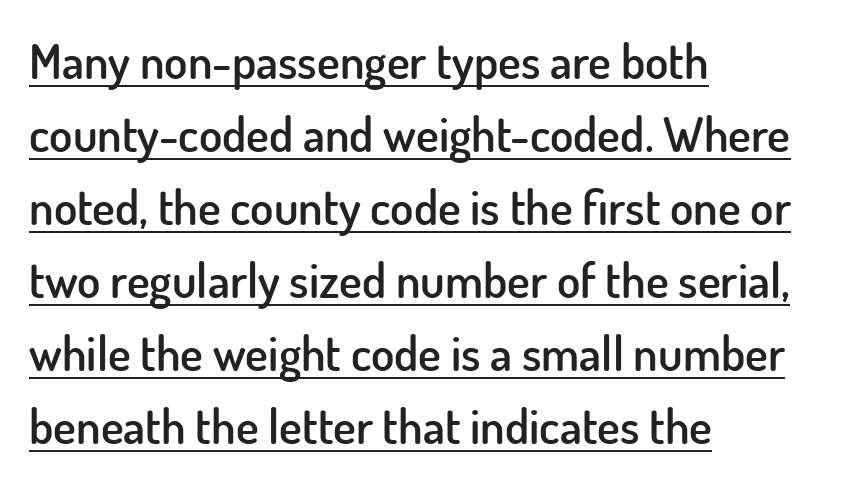
Varying glyph widths throughout — classic text-font behaviour. A rule runs beneath these lines of type. Notice how descenders clear the ascenders below comfortably — that's standard leading. Strokes here are thickened, but only to semibold level. Grotesque or geometric, the face here clearly has no serifs.
